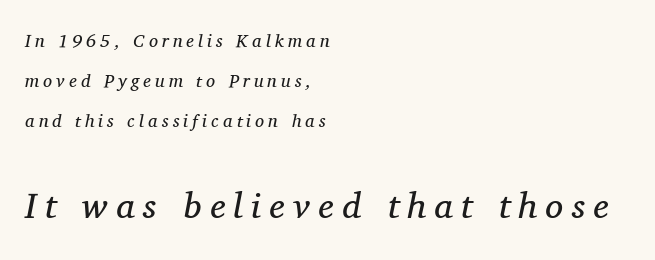
Q: Is the text bold? A: No.
Q: Is the text italic (slanted)? A: Yes, it leans right by about 11 degrees.
Q: Is the typeface a serif or a sans-serif typeface? A: Serif.
Q: Is the text underlined? A: No.
Q: How is the paragraph aligned? A: Left-aligned.
Q: Is the spacing between letters normal or unusually wide? A: Unusually wide.
Q: Is the spacing between lines tight, normal or loose? A: Loose.
Q: Which block of text is set in a larger size, the first (top) or the second (bottom)? A: The second (bottom) one.
Q: Width (condensed, normal, or wide)? A: Normal.
Q: Stroke contrast? A: Medium.
Q: x-height? A: Medium.
Q: Monospaced? A: No.
